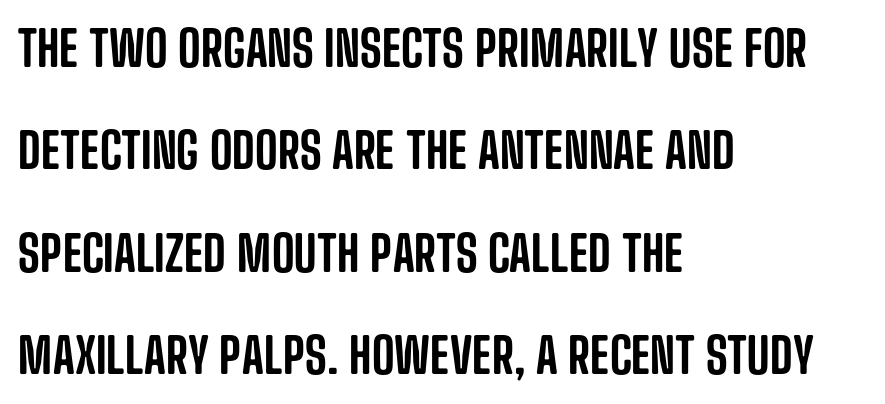
A classic flush-left, rag-right setting is used for this passage. Nothing sits at the stroke ends, so this counts as sans-serif. Just letters on the line, the space beneath them empty. Do the characters align in a grid? No, the font is proportional. Widely set lines give the paragraph a tall, airy silhouette. The lettering stays uniformly vertical, giving the passage a roman look.
